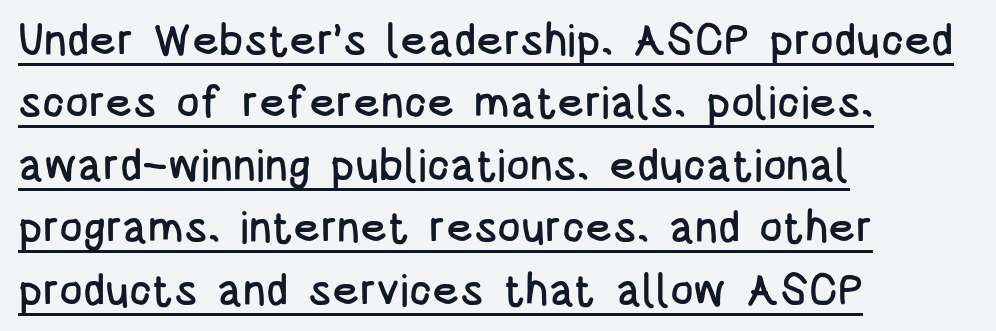
{"serif": "no", "italic": "no", "width": "condensed", "stroke_contrast": "low", "x_height": "large", "monospaced": "no", "underline": "yes", "align": "left", "line_spacing": "normal", "line_spacing_ratio": 1.42, "letter_spacing": "normal", "letter_spacing_em": 0.0, "glyph_px": 44}
